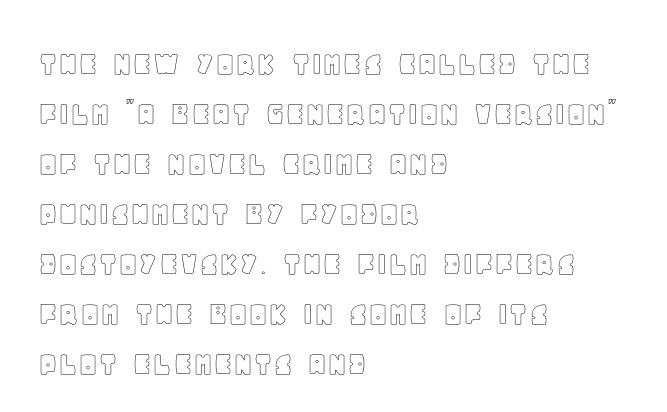
Q: Is the text italic (slanted)? A: No, it is upright.
Q: Is the text underlined? A: No.
Q: How is the paragraph aligned? A: Left-aligned.
Q: Is the spacing between letters normal or unusually wide? A: Normal.
Q: Is the spacing between lines tight, normal or loose? A: Normal.
Q: Width (condensed, normal, or wide)? A: Normal.
Q: x-height? A: Large.
Q: Monospaced? A: No.
